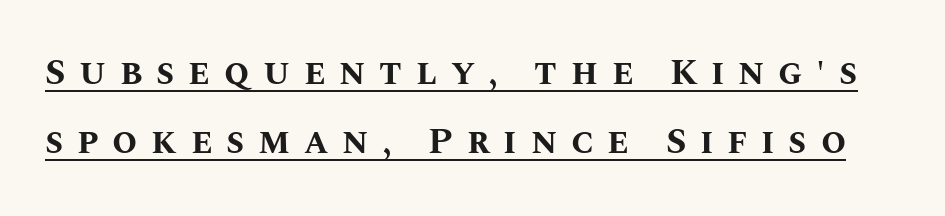
Spacing between characters has been opened up far beyond the box default. Glance below the letters and you will spot a drawn line. Character widths vary here, with narrow letters taking less room than wide ones. On the weight axis this lands at bold, roughly 700. Does the lettering tilt? It doesn't — this is upright.
